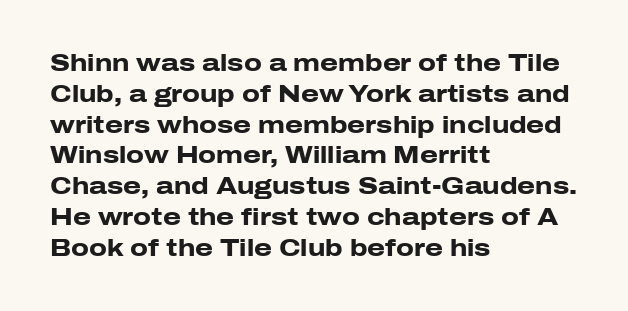
The image shows 23 px bold type, upright; set left-aligned, normal line spacing (1.34x), normal letter spacing, not underlined.
